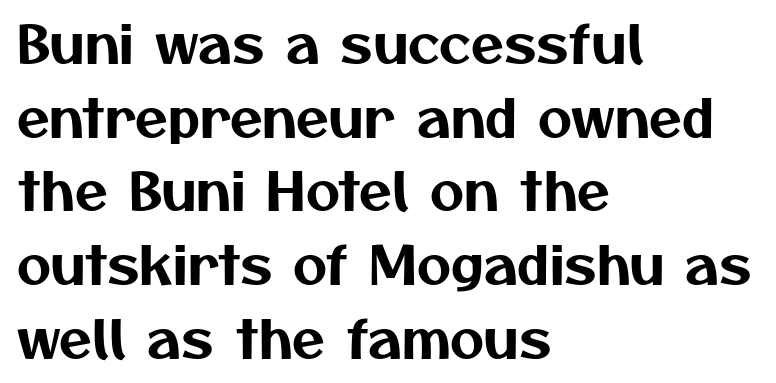
Q: Is the typeface a serif or a sans-serif typeface? A: Sans-serif.
Q: Is the text underlined? A: No.
Q: How is the paragraph aligned? A: Left-aligned.
Q: Is the spacing between letters normal or unusually wide? A: Normal.
Q: Is the spacing between lines tight, normal or loose? A: Normal.
Q: Width (condensed, normal, or wide)? A: Normal.
Q: Stroke contrast? A: Medium.
Q: x-height? A: Medium.
Q: Monospaced? A: No.
